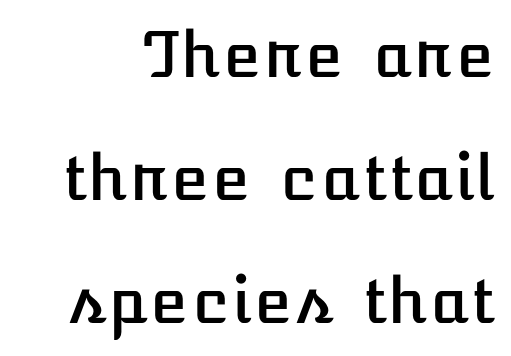
The image shows 62 px text type, upright; set loose line spacing (1.98x), normal letter spacing, not underlined; low stroke contrast and a medium x-height.
